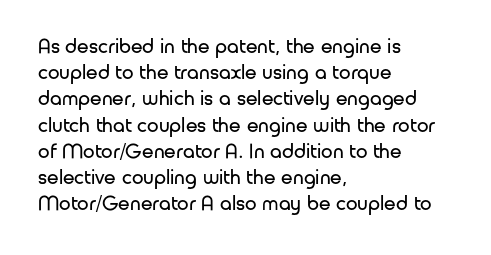
The image shows 21 px text type, upright; set left-aligned, normal line spacing (1.25x), normal letter spacing, not underlined.
